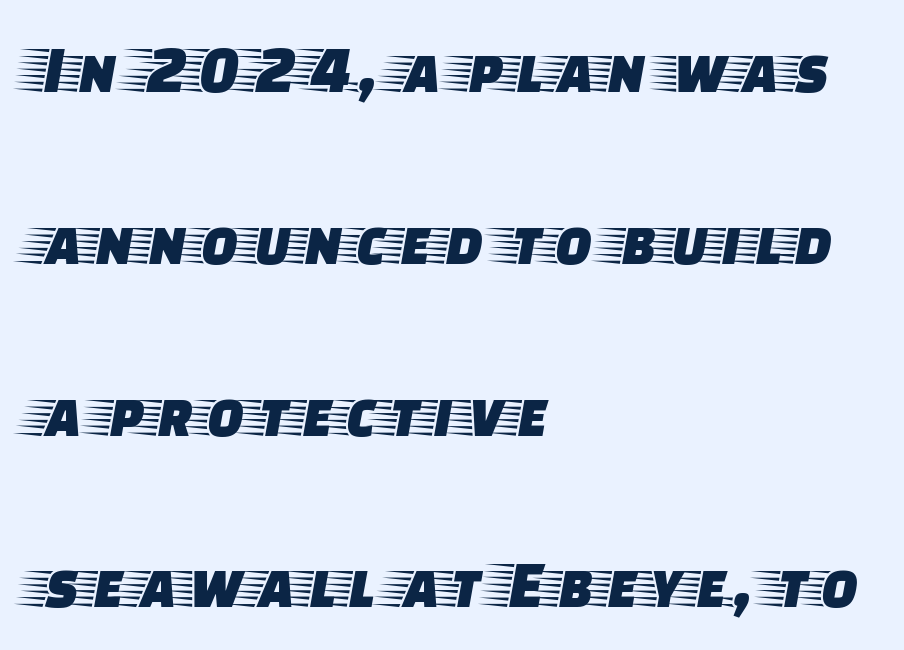
Characters follow at the spacing the type designer built in. In terms of letterform style, serifs are clearly present. Spacing verdict: proportional, widths tailored to each character.
